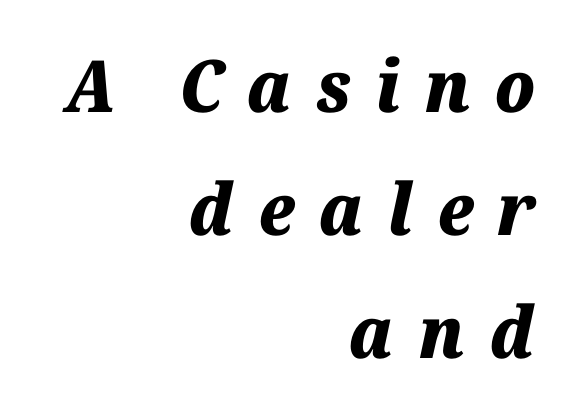
Heavy-handed strokes throughout: this text is bold. The typography opts for an oblique posture over an upright one. Is the letter spacing exaggerated? Yes — the characters are pushed far apart. Note the varied advance widths — an 'i' is clearly narrower than an 'm'. Rule under the text: the space is simply empty. If you drew a ruler down the right edge, every line would touch it.
